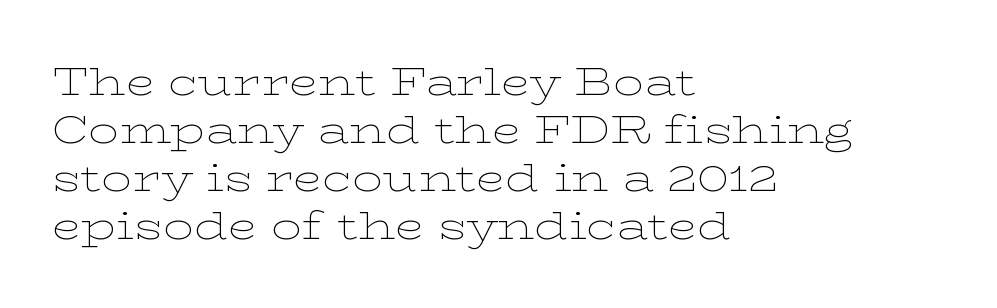
{"serif": "yes", "italic": "no", "bold": "no", "weight": "thin", "width": "wide", "stroke_contrast": "low", "x_height": "medium", "monospaced": "no", "underline": "no", "align": "left", "line_spacing": "normal", "line_spacing_ratio": 1.26, "letter_spacing": "normal", "letter_spacing_em": 0.0, "glyph_px": 38}
